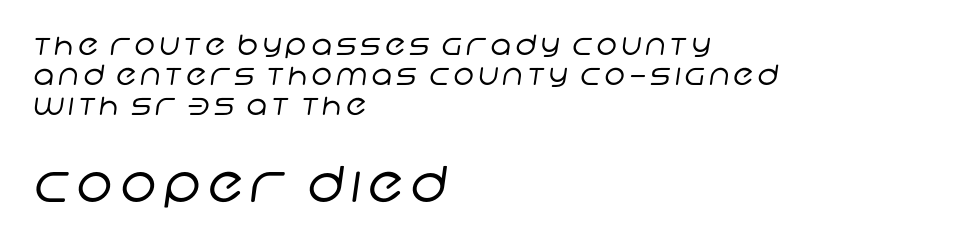
The image shows 49 px regular-weight sans-serif type; set left-aligned, tight line spacing (1.08x), not underlined; the second (bottom) block is 1.75x larger; low stroke contrast and a large x-height.
